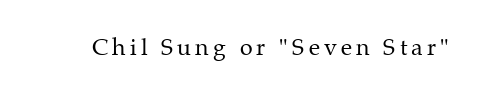
{"italic": "no", "bold": "no", "underline": "no", "glyph_px": 23}
